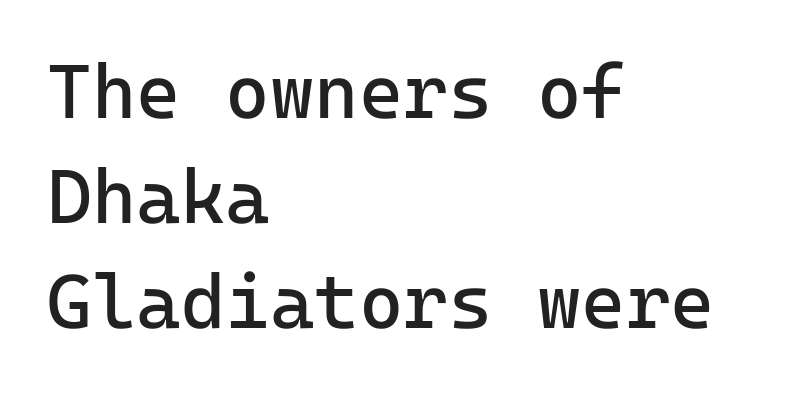
The image shows 76 px regular-weight sans-serif type, upright; set left-aligned, normal line spacing (1.38x), normal letter spacing, not underlined; low stroke contrast and a medium x-height.
